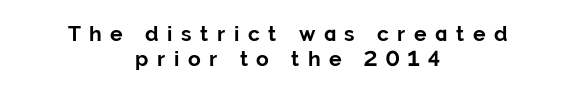
Q: Is the text bold? A: Yes.
Q: Is the text italic (slanted)? A: No, it is upright.
Q: Is the text underlined? A: No.
Q: How is the paragraph aligned? A: Centered.
Q: Is the spacing between letters normal or unusually wide? A: Unusually wide.
